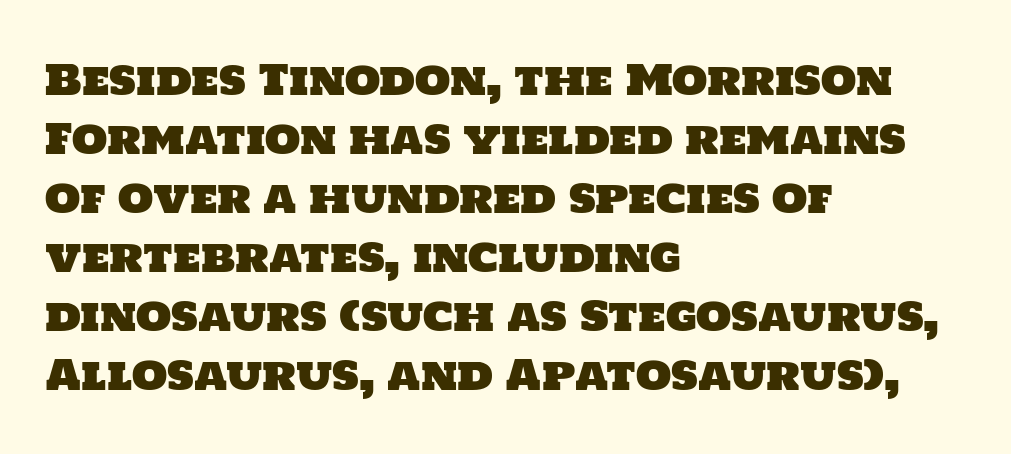
Q: Is the typeface a serif or a sans-serif typeface? A: Sans-serif.
Q: Is the text underlined? A: No.
Q: How is the paragraph aligned? A: Left-aligned.
Q: Is the spacing between letters normal or unusually wide? A: Normal.
Q: Is the spacing between lines tight, normal or loose? A: Normal.
Q: Width (condensed, normal, or wide)? A: Normal.
Q: Stroke contrast? A: Low.
Q: x-height? A: Large.
Q: Monospaced? A: No.
